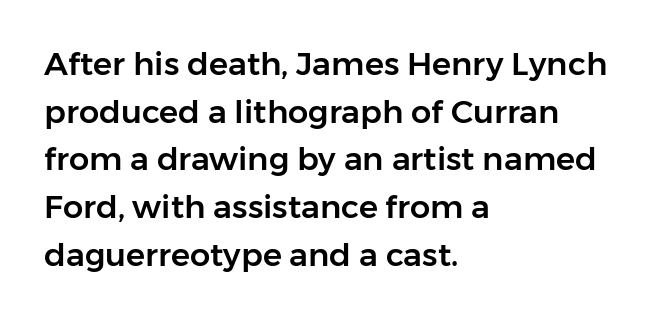
{"serif": "no", "italic": "no", "width": "normal", "stroke_contrast": "low", "x_height": "medium", "monospaced": "no", "underline": "no", "align": "left", "line_spacing": "normal", "line_spacing_ratio": 1.49, "letter_spacing": "normal", "letter_spacing_em": 0.0, "glyph_px": 32}
